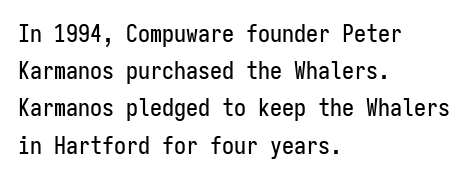
{"italic": "no", "underline": "no", "align": "left", "line_spacing": "normal", "line_spacing_ratio": 1.55, "letter_spacing": "normal", "letter_spacing_em": 0.0, "glyph_px": 24}
